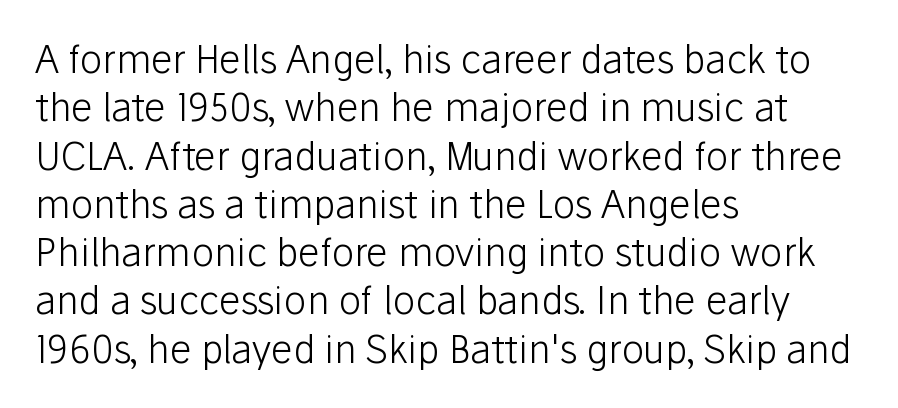
{"serif": "no", "italic": "no", "bold": "no", "weight": "light", "width": "normal", "stroke_contrast": "low", "x_height": "medium", "monospaced": "no", "underline": "no", "align": "left", "line_spacing": "normal", "line_spacing_ratio": 1.27, "letter_spacing": "normal", "letter_spacing_em": 0.0, "glyph_px": 38}
